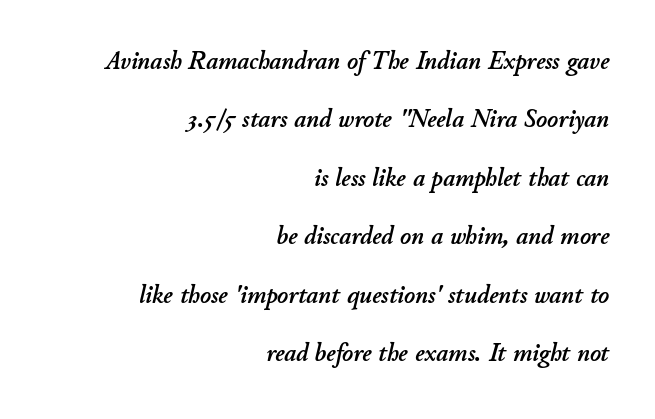
Q: Is the text italic (slanted)? A: Yes, it leans right by about 11 degrees.
Q: Is the text underlined? A: No.
Q: How is the paragraph aligned? A: Right-aligned.
Q: Is the spacing between letters normal or unusually wide? A: Normal.
Q: Is the spacing between lines tight, normal or loose? A: Loose.
